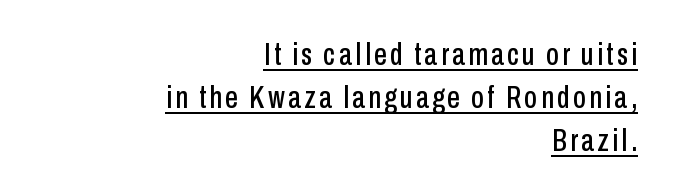
The image shows 32 px condensed sans-serif type, upright; set right-aligned, normal line spacing (1.34x), underlined; low stroke contrast and a medium x-height.
